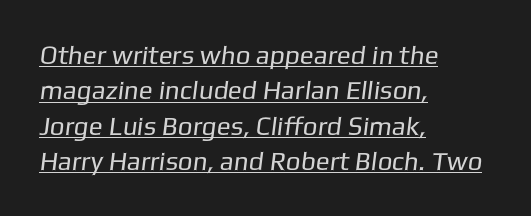
Q: Is the text bold? A: No.
Q: Is the text underlined? A: Yes.
Q: How is the paragraph aligned? A: Left-aligned.
Q: Is the spacing between letters normal or unusually wide? A: Normal.
Q: Is the spacing between lines tight, normal or loose? A: Normal.
